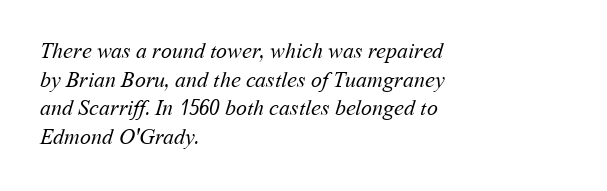
The image shows 22 px text type; set left-aligned, normal line spacing (1.3x), normal letter spacing, not underlined.
